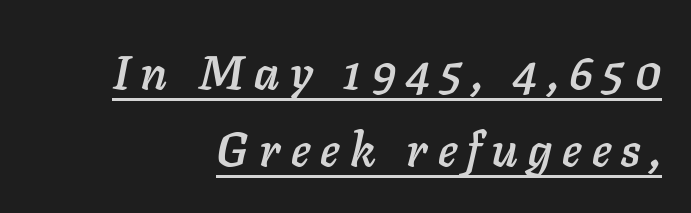
{"italic": "yes", "lean": "right", "slant_degrees": 11, "width": "normal", "stroke_contrast": "low", "x_height": "medium", "monospaced": "no", "underline": "yes", "align": "right", "line_spacing": "normal", "line_spacing_ratio": 1.64, "letter_spacing": "wide", "letter_spacing_em": 0.22, "glyph_px": 47}
